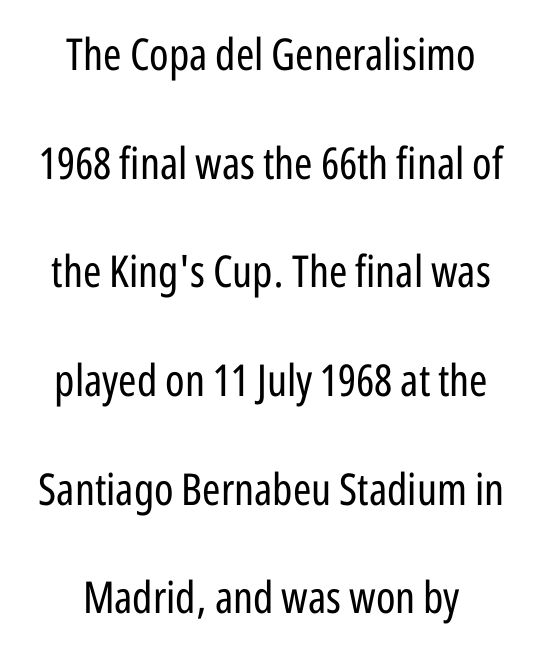
The image shows 44 px regular-weight, condensed sans-serif type, upright; set centered, loose line spacing (2.47x), normal letter spacing, not underlined; low stroke contrast and a medium x-height.
